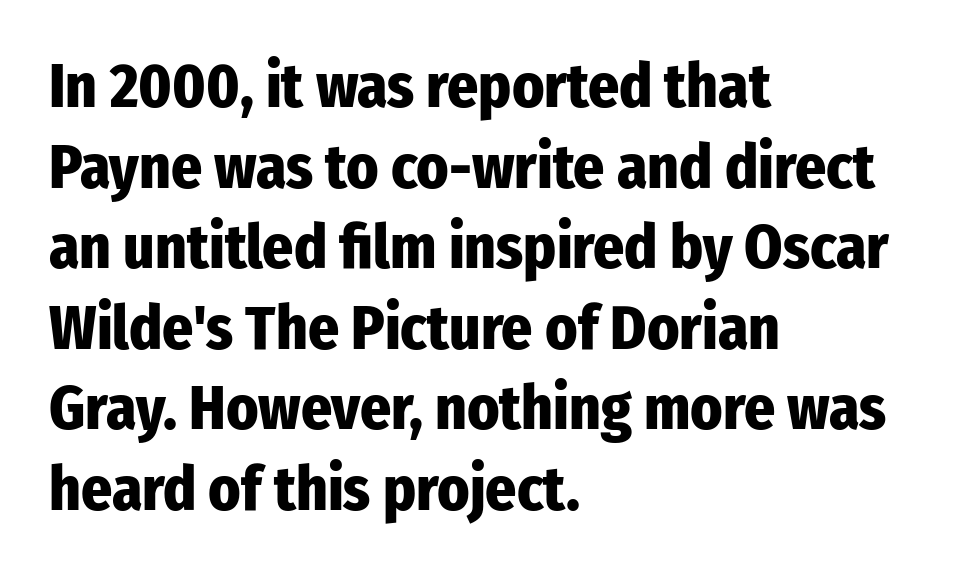
This is the regular roman posture of the typeface. The characters look thick and weighty, a clear bold. Anything drawn beneath the words? Only blank space. Normally led — the rows are evenly, conventionally spaced.
